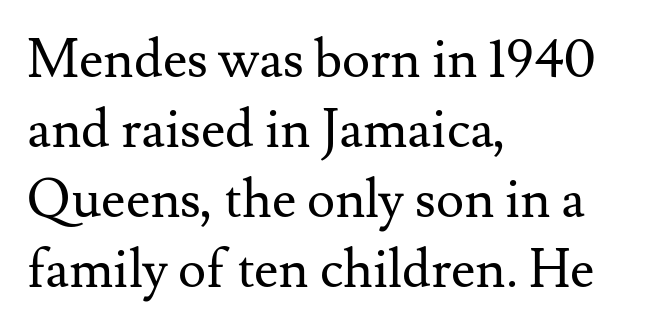
The image shows 53 px regular-weight serif type, upright; set left-aligned, normal line spacing (1.32x), normal letter spacing, not underlined; medium stroke contrast and a small x-height.
